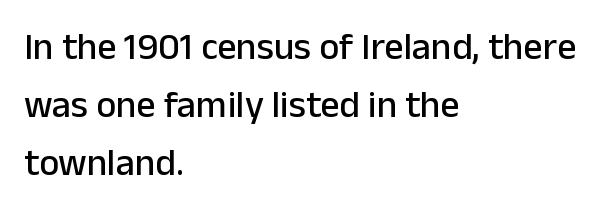
{"serif": "no", "italic": "no", "width": "normal", "stroke_contrast": "low", "x_height": "medium", "monospaced": "no", "underline": "no", "align": "left", "line_spacing": "normal", "line_spacing_ratio": 1.53, "letter_spacing": "normal", "letter_spacing_em": 0.0, "glyph_px": 38}
